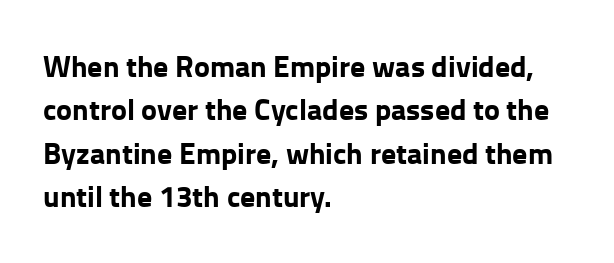
Q: Is the text bold? A: Yes.
Q: Is the text italic (slanted)? A: No, it is upright.
Q: Is the typeface a serif or a sans-serif typeface? A: Sans-serif.
Q: Is the text underlined? A: No.
Q: How is the paragraph aligned? A: Left-aligned.
Q: Is the spacing between letters normal or unusually wide? A: Normal.
Q: Is the spacing between lines tight, normal or loose? A: Normal.
Q: Width (condensed, normal, or wide)? A: Normal.
Q: Stroke contrast? A: Low.
Q: x-height? A: Medium.
Q: Monospaced? A: No.
